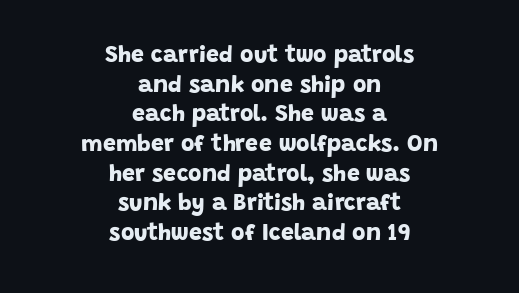
Q: Is the text bold? A: Yes.
Q: Is the text underlined? A: No.
Q: How is the paragraph aligned? A: Centered.
Q: Is the spacing between letters normal or unusually wide? A: Normal.
Q: Is the spacing between lines tight, normal or loose? A: Normal.
